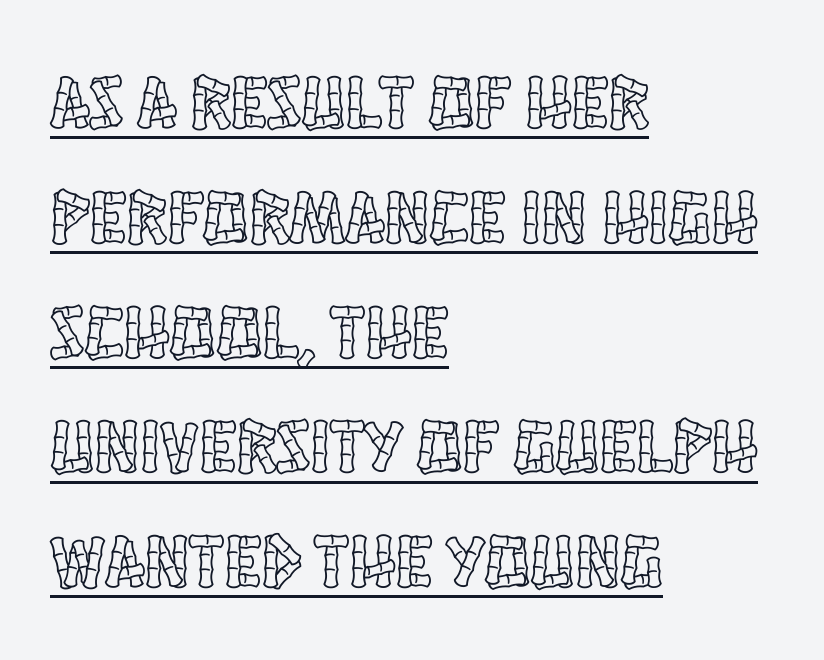
This sample has the flowing, uneven cadence of proportional lettering. Honestly, the row spacing looks completely unremarkable. Somebody hit Ctrl+U on this one — the words are underlined. Which margin do the lines hug? The left one — the right edge is uneven.
